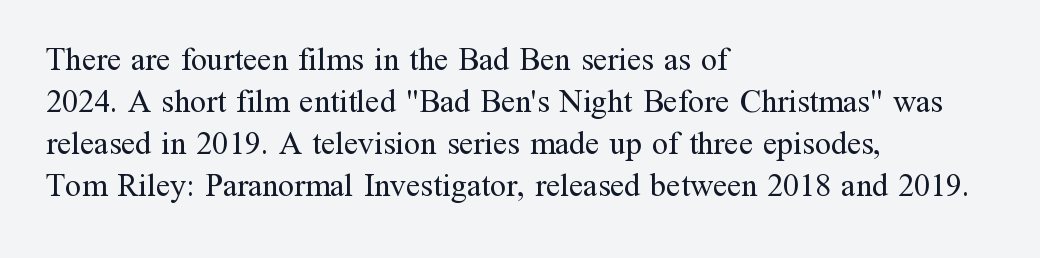
Q: Is the text bold? A: No.
Q: Is the text italic (slanted)? A: No, it is upright.
Q: Is the typeface a serif or a sans-serif typeface? A: Serif.
Q: Is the text underlined? A: No.
Q: How is the paragraph aligned? A: Left-aligned.
Q: Is the spacing between letters normal or unusually wide? A: Normal.
Q: Is the spacing between lines tight, normal or loose? A: Normal.
Q: Width (condensed, normal, or wide)? A: Normal.
Q: Stroke contrast? A: Medium.
Q: x-height? A: Medium.
Q: Monospaced? A: No.
